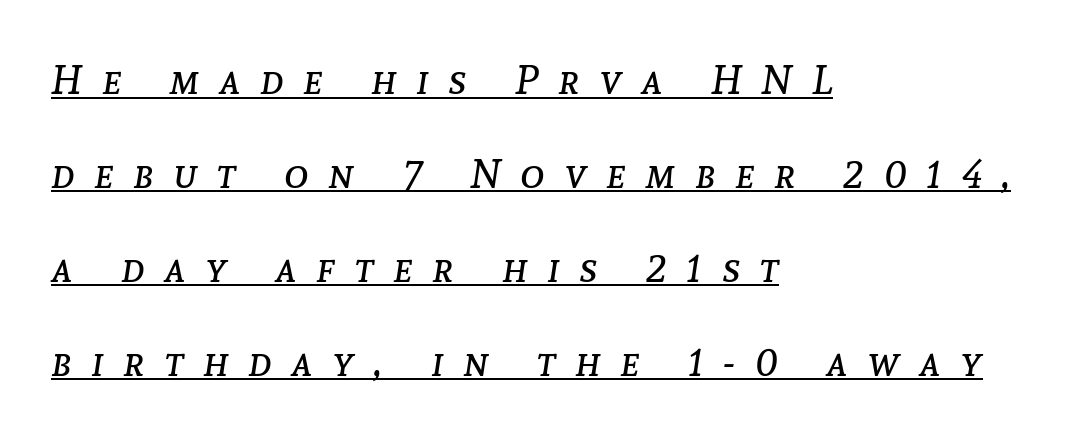
{"italic": "yes", "lean": "right", "slant_degrees": 8, "bold": "no", "weight": "regular", "width": "normal", "stroke_contrast": "low", "x_height": "medium", "monospaced": "no", "underline": "yes", "align": "left", "line_spacing": "loose", "line_spacing_ratio": 2.29, "letter_spacing": "wide", "letter_spacing_em": 0.48, "glyph_px": 41}
